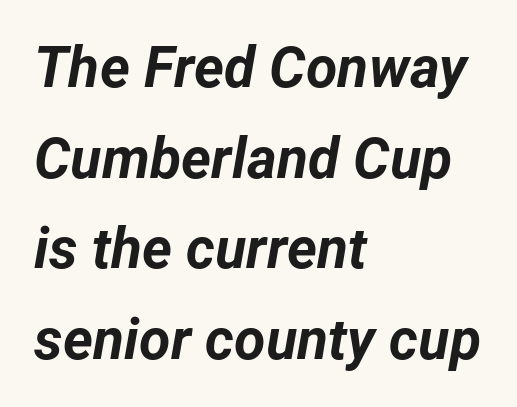
The image shows 57 px bold type, italic (leaning right); set left-aligned, normal line spacing (1.59x), normal letter spacing, not underlined; low stroke contrast and a medium x-height.
